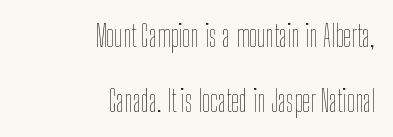
Short and long lines alike share a common ending point at right. The rendering uses a large line-height, opening up the rows. These glyphs show unthickened strokes, regular width or finer. The lettering stays uniformly vertical, giving the passage a roman look. The strip under each line holds only bare page.
